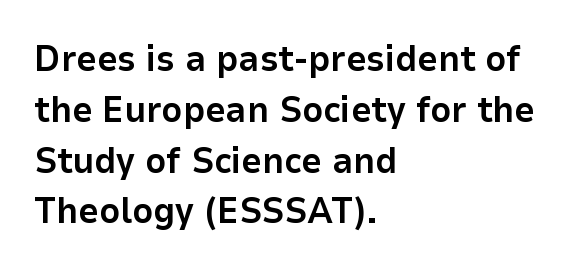
The image shows 36 px bold sans-serif type, upright; set left-aligned, normal line spacing (1.41x), normal letter spacing, not underlined; low stroke contrast and a medium x-height.
